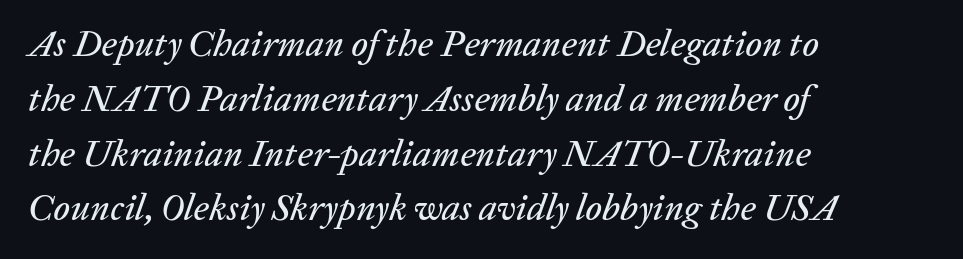
Q: Is the text italic (slanted)? A: Yes, it leans right by about 20 degrees.
Q: Is the text underlined? A: No.
Q: How is the paragraph aligned? A: Left-aligned.
Q: Is the spacing between letters normal or unusually wide? A: Normal.
Q: Is the spacing between lines tight, normal or loose? A: Normal.
Q: Width (condensed, normal, or wide)? A: Normal.
Q: Stroke contrast? A: Low.
Q: x-height? A: Medium.
Q: Monospaced? A: No.
